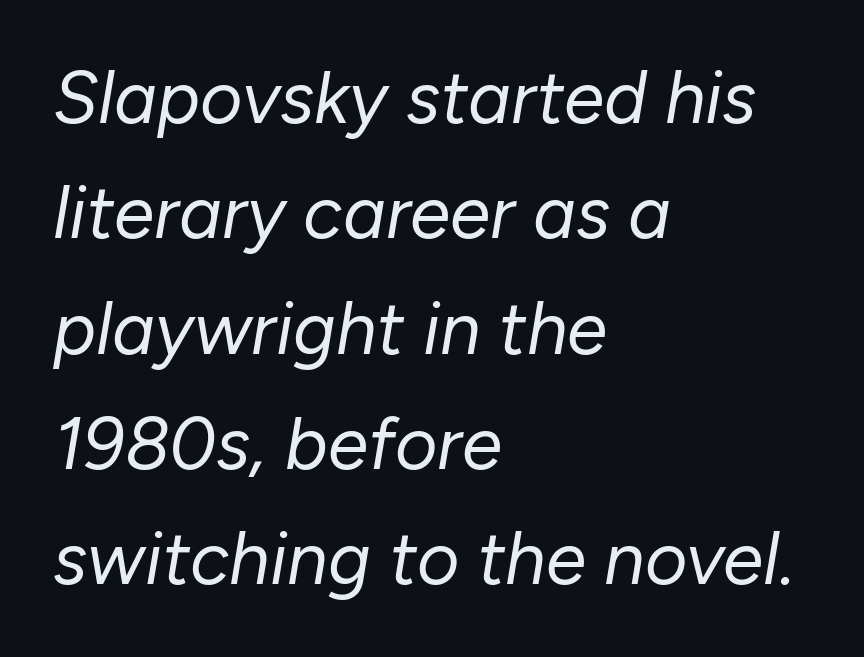
The letters advance in unequal steps, a hallmark of proportional type. Each new line begins a customary step beneath the previous one. The baseline area is clear. Casual observation: everything's shoved over to the left.
